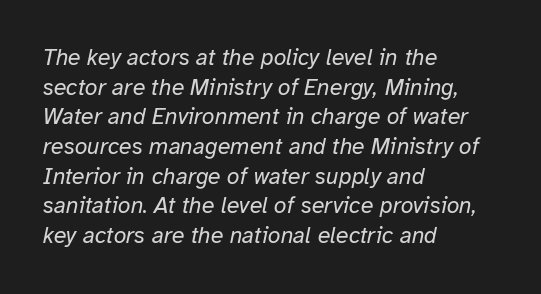
Q: Is the text bold? A: No.
Q: Is the text italic (slanted)? A: Yes, it leans right by about 12 degrees.
Q: Is the text underlined? A: No.
Q: How is the paragraph aligned? A: Left-aligned.
Q: Is the spacing between letters normal or unusually wide? A: Normal.
Q: Is the spacing between lines tight, normal or loose? A: Normal.
